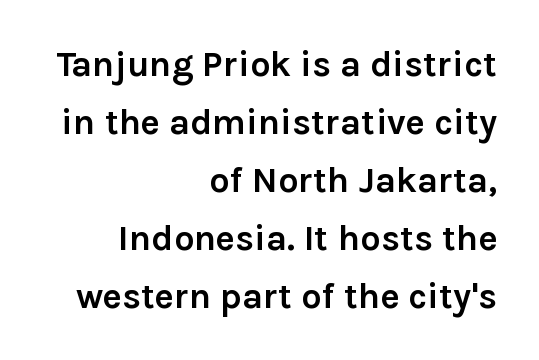
The image shows 36 px semibold sans-serif type, upright; set right-aligned, normal line spacing (1.61x), normal letter spacing, not underlined; a medium x-height.
